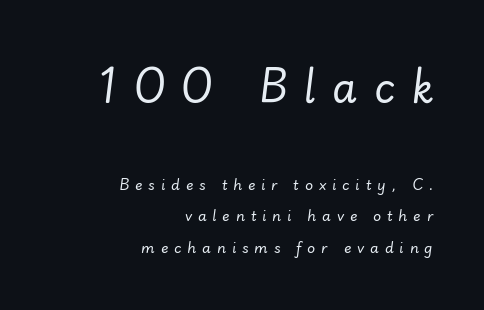
{"italic": "yes", "lean": "right", "slant_degrees": 7, "bold": "no", "weight": "regular", "width": "normal", "stroke_contrast": "low", "x_height": "small", "monospaced": "no", "underline": "no", "align": "right", "line_spacing": "loose", "line_spacing_ratio": 2.23, "letter_spacing": "wide", "letter_spacing_em": 0.42, "larger_block": "first", "size_ratio": 2.86, "glyph_px": 40}
